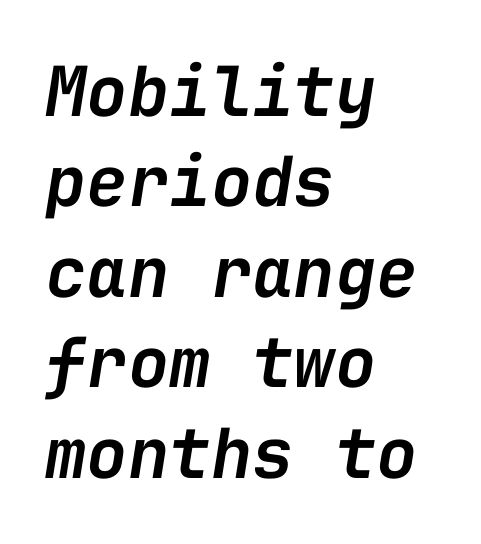
{"italic": "yes", "lean": "right", "slant_degrees": 9, "bold": "semi", "weight": "semibold", "width": "normal", "stroke_contrast": "low", "x_height": "medium", "monospaced": "yes", "underline": "no", "align": "left", "line_spacing": "normal", "line_spacing_ratio": 1.31, "letter_spacing": "normal", "letter_spacing_em": 0.0, "glyph_px": 69}
